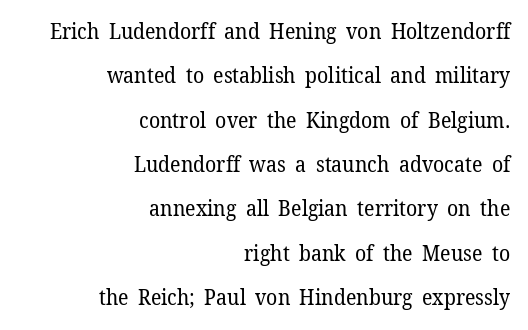
Does the leading feel generous? Absolutely, it's lavish. The gaps between neighbouring characters are ordinary and unremarkable. Stroke mass is kept to a normal reading level or below. Vertical strokes here are truly vertical.
